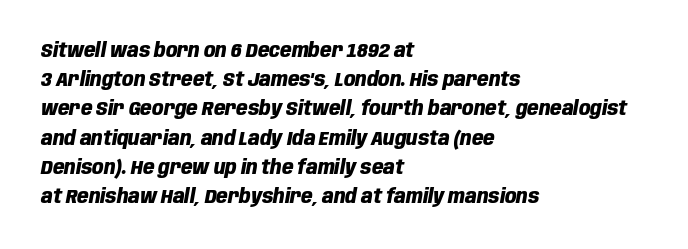
{"italic": "yes", "lean": "right", "slant_degrees": 10, "bold": "yes", "underline": "no", "align": "left", "line_spacing": "normal", "line_spacing_ratio": 1.46, "letter_spacing": "normal", "letter_spacing_em": 0.0, "glyph_px": 20}
